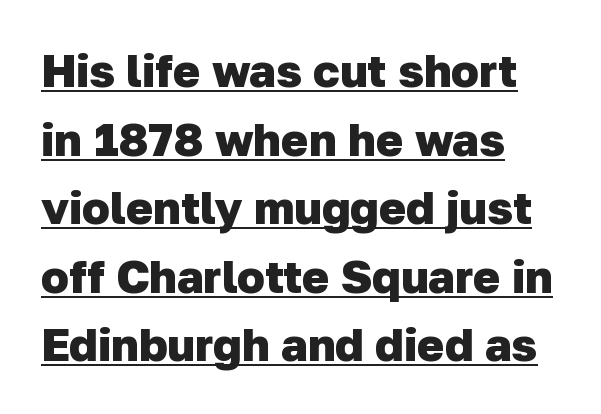
Q: Is the text bold? A: Yes.
Q: Is the typeface a serif or a sans-serif typeface? A: Sans-serif.
Q: Is the text underlined? A: Yes.
Q: How is the paragraph aligned? A: Left-aligned.
Q: Is the spacing between letters normal or unusually wide? A: Normal.
Q: Is the spacing between lines tight, normal or loose? A: Normal.
Q: Width (condensed, normal, or wide)? A: Normal.
Q: Stroke contrast? A: Low.
Q: x-height? A: Medium.
Q: Monospaced? A: No.
